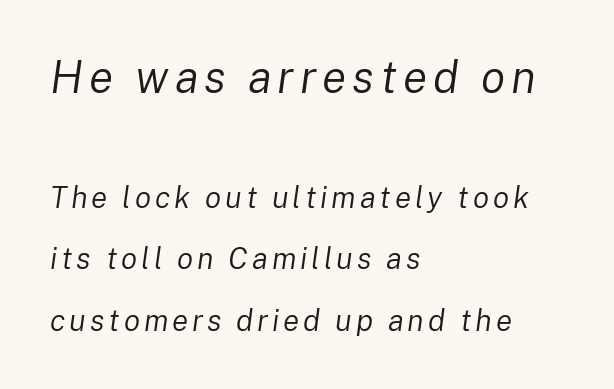
Rows of type keep a wide berth in the vertical direction. Is the block centered? No — it sits flush against the left margin. This sample has the flowing, uneven cadence of proportional lettering. Counters stay open thanks to moderate or lighter strokes. Tall strokes in this sample are angled rather than plumb.
